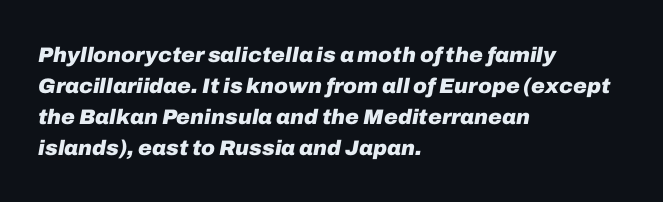
In terms of leading, this rendering sits right in the middle. Posture: slanted. The strip under each line holds only bare page. The face used here has the dense, thick strokes of a bold. Words appear dense and cohesive because spacing is normal.
